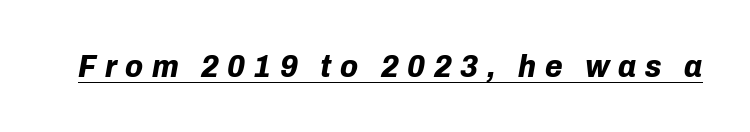
The image shows 32 px bold type, italic (leaning right); set unusually wide letter spacing (+0.27 em), underlined; low stroke contrast and a medium x-height.
